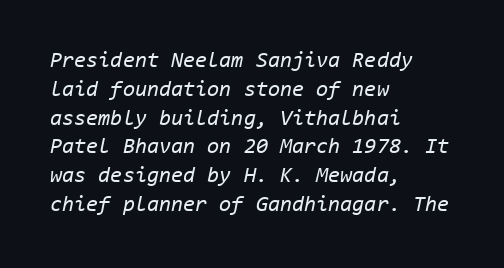
{"italic": "yes", "lean": "right", "slant_degrees": 11, "bold": "no", "underline": "no", "align": "left", "line_spacing": "normal", "line_spacing_ratio": 1.31, "letter_spacing": "normal", "letter_spacing_em": 0.0, "glyph_px": 22}
